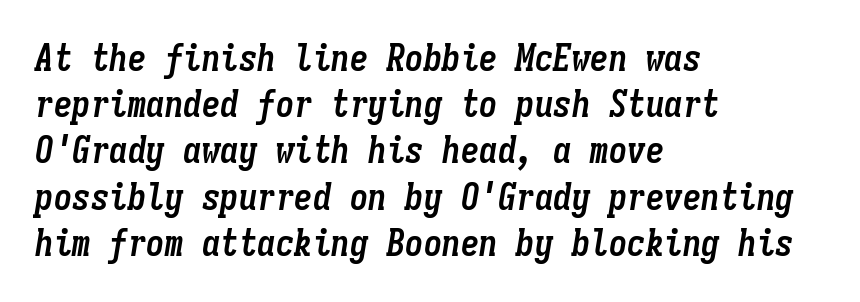
The image shows 37 px semibold, condensed type, italic (leaning right), monospaced; set left-aligned, normal line spacing (1.25x), normal letter spacing, not underlined; low stroke contrast and a medium x-height.
